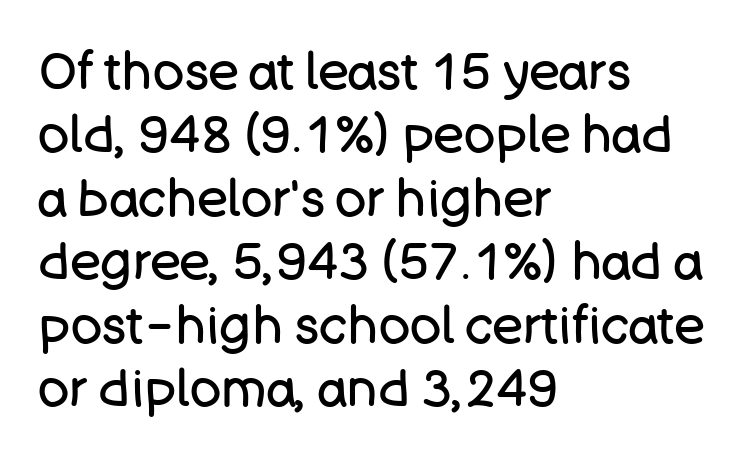
Q: Is the text bold? A: No.
Q: Is the text italic (slanted)? A: No, it is upright.
Q: Is the typeface a serif or a sans-serif typeface? A: Sans-serif.
Q: Is the text underlined? A: No.
Q: How is the paragraph aligned? A: Left-aligned.
Q: Is the spacing between letters normal or unusually wide? A: Normal.
Q: Width (condensed, normal, or wide)? A: Normal.
Q: Stroke contrast? A: Low.
Q: x-height? A: Large.
Q: Monospaced? A: No.
